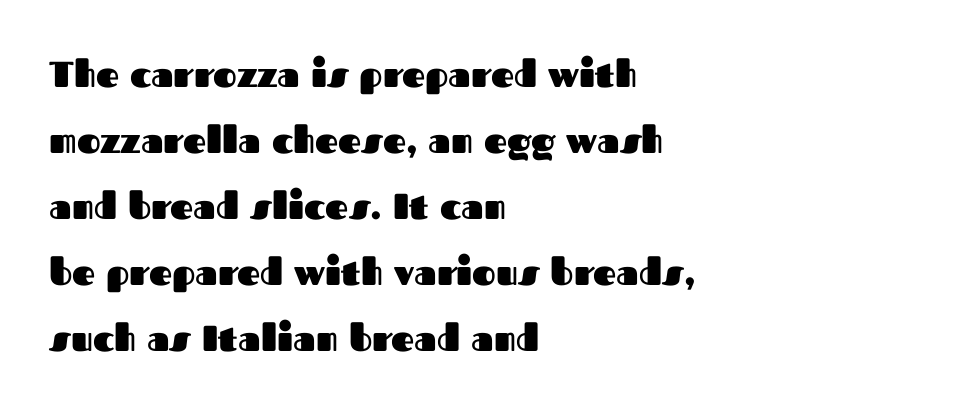
Examine the stroke ends and you'll find no serifs. Every row of glyphs begins at an identical x-position on the left. The typography opts for an upright posture over an oblique one. Students, this is bold: see how much ink each stroke carries. Short note: letters normally spaced. Proportional: the letters do not fall into vertical columns.
